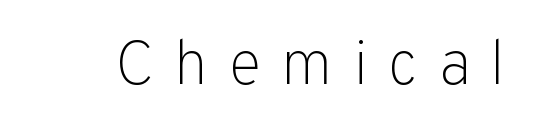
{"serif": "no", "italic": "no", "bold": "no", "weight": "light", "width": "normal", "stroke_contrast": "low", "x_height": "medium", "monospaced": "no", "underline": "no", "letter_spacing": "wide", "letter_spacing_em": 0.31, "glyph_px": 63}
